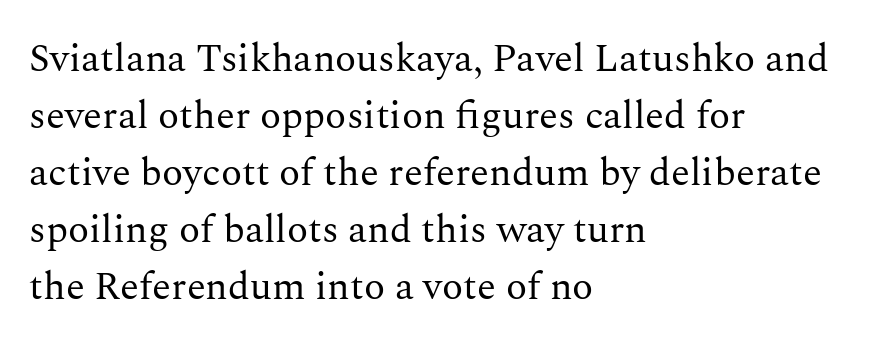
Q: Is the text bold? A: No.
Q: Is the text italic (slanted)? A: No, it is upright.
Q: Is the typeface a serif or a sans-serif typeface? A: Serif.
Q: Is the text underlined? A: No.
Q: How is the paragraph aligned? A: Left-aligned.
Q: Is the spacing between letters normal or unusually wide? A: Normal.
Q: Is the spacing between lines tight, normal or loose? A: Normal.
Q: Width (condensed, normal, or wide)? A: Normal.
Q: Stroke contrast? A: Medium.
Q: x-height? A: Medium.
Q: Monospaced? A: No.
